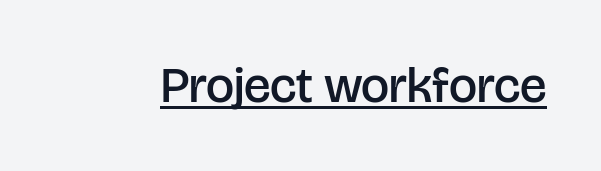
The image shows 50 px semibold sans-serif type, upright; set normal letter spacing, underlined; low stroke contrast and a large x-height.
